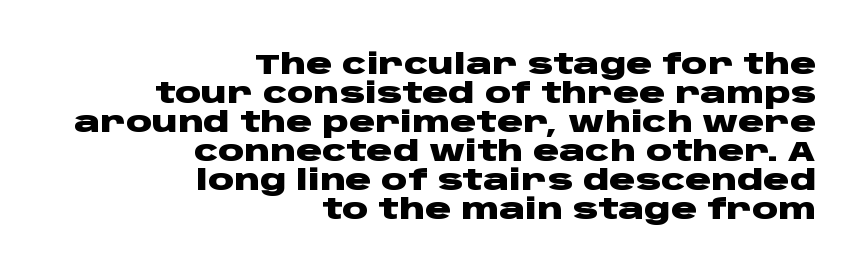
The image shows 29 px heavy, wide sans-serif type, upright; set right-aligned, tight line spacing (1.0x), normal letter spacing, not underlined; low stroke contrast and a large x-height.
